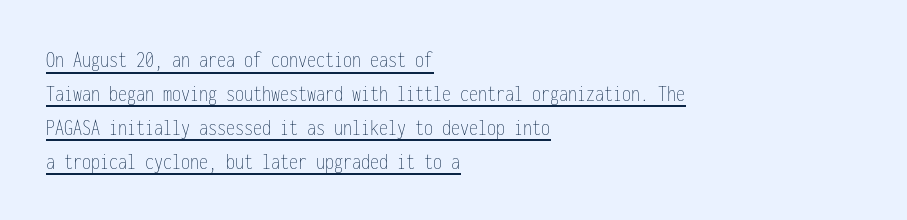
Q: Is the text bold? A: No.
Q: Is the text italic (slanted)? A: No, it is upright.
Q: Is the text underlined? A: Yes.
Q: How is the paragraph aligned? A: Left-aligned.
Q: Is the spacing between letters normal or unusually wide? A: Normal.
Q: Is the spacing between lines tight, normal or loose? A: Normal.
